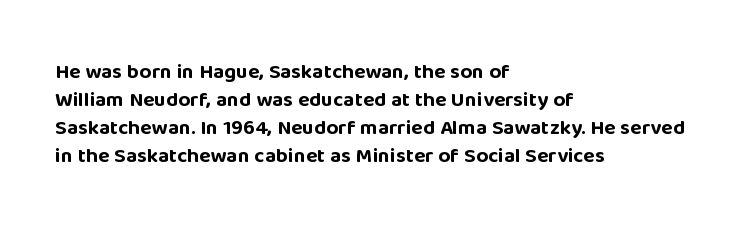
Q: Is the text bold? A: Yes.
Q: Is the text italic (slanted)? A: No, it is upright.
Q: Is the text underlined? A: No.
Q: How is the paragraph aligned? A: Left-aligned.
Q: Is the spacing between letters normal or unusually wide? A: Normal.
Q: Is the spacing between lines tight, normal or loose? A: Normal.
